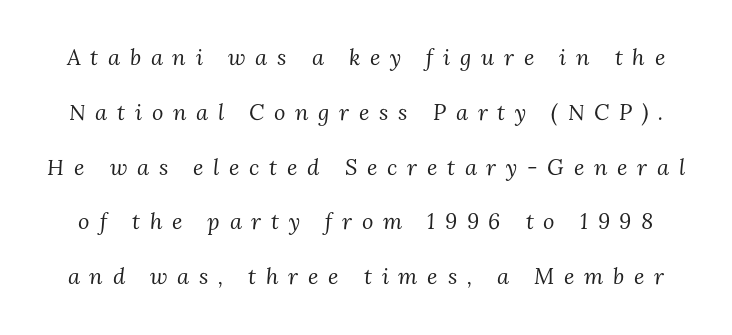
{"italic": "yes", "lean": "right", "slant_degrees": 3, "bold": "no", "underline": "no", "line_spacing": "loose", "line_spacing_ratio": 2.49, "letter_spacing": "wide", "letter_spacing_em": 0.44, "glyph_px": 22}
